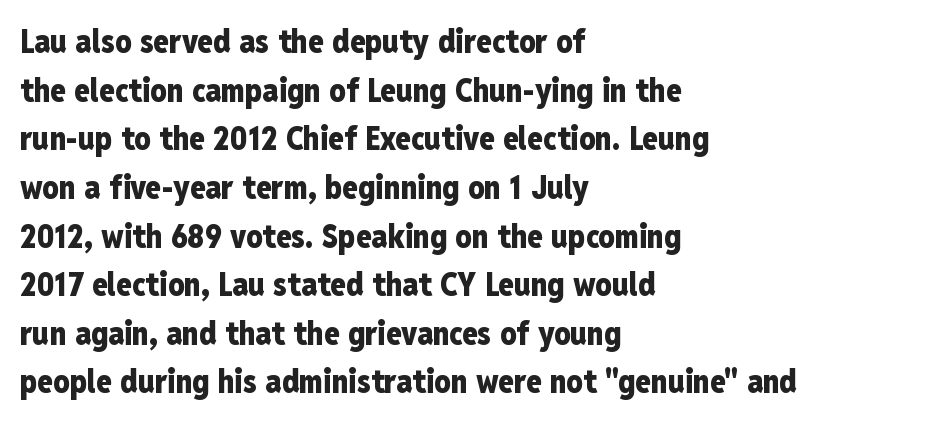
Which margin do the lines hug? The left one — the right edge is uneven. As a designer I'd log this as weight 700, bold. Nothing unusual about the tracking: characters are spaced as the font intends. Nope, no serifs anywhere on these letters. Vertically, the passage feels balanced, rows spaced as you'd expect.
